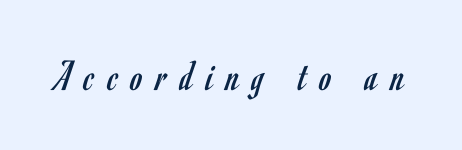
Q: Is the text bold? A: No.
Q: Is the text italic (slanted)? A: Yes.
Q: Is the typeface a serif or a sans-serif typeface? A: Sans-serif.
Q: Is the text underlined? A: No.
Q: Is the spacing between letters normal or unusually wide? A: Unusually wide.
Q: Width (condensed, normal, or wide)? A: Condensed.
Q: Stroke contrast? A: Low.
Q: x-height? A: Small.
Q: Monospaced? A: No.
